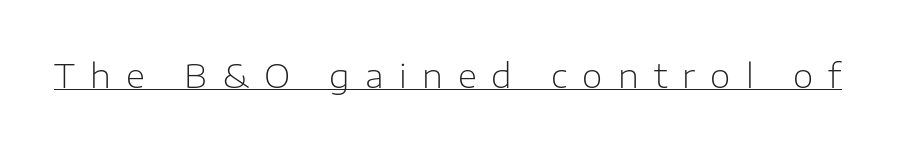
Is the stroke heavy? The answer is a plain regular-or-lighter. Varying glyph widths throughout — classic text-font behaviour. Serifs: no, the terminals of the letterforms are clean. Posture: vertical. The gaps between neighbouring characters are conspicuously large.
